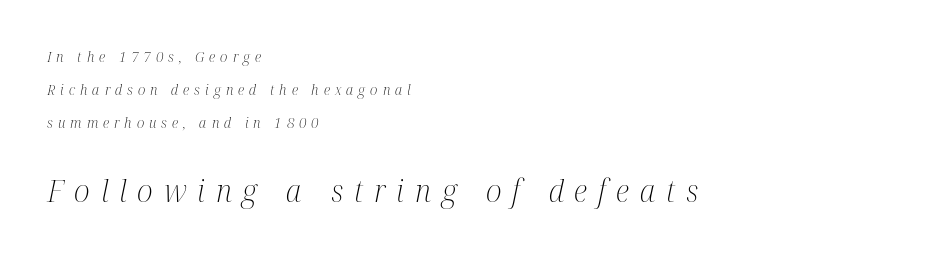
Q: Is the text bold? A: No.
Q: Is the text italic (slanted)? A: Yes, it leans right by about 12 degrees.
Q: Is the typeface a serif or a sans-serif typeface? A: Serif.
Q: Is the text underlined? A: No.
Q: How is the paragraph aligned? A: Left-aligned.
Q: Is the spacing between letters normal or unusually wide? A: Unusually wide.
Q: Is the spacing between lines tight, normal or loose? A: Loose.
Q: Which block of text is set in a larger size, the first (top) or the second (bottom)? A: The second (bottom) one.
Q: Width (condensed, normal, or wide)? A: Condensed.
Q: Stroke contrast? A: Medium.
Q: x-height? A: Medium.
Q: Monospaced? A: No.
